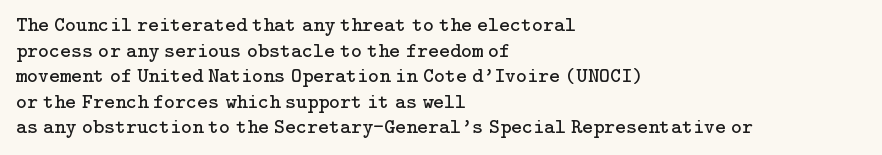
Does extra space separate the letters? No, they use regular spacing. The passage is arranged the way most books set body copy — flush left. The area under the type is left untouched. The face looks like a standard text weight, possibly lighter. Notice how the stems are strictly vertical — no italics here.
